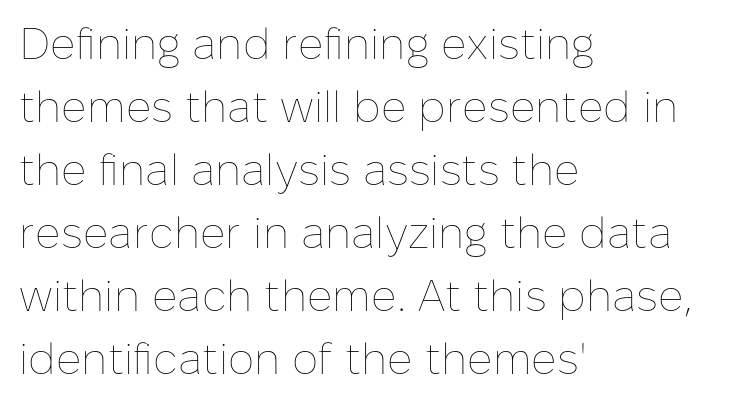
{"italic": "no", "bold": "no", "weight": "thin", "width": "normal", "stroke_contrast": "low", "x_height": "medium", "monospaced": "no", "underline": "no", "align": "left", "line_spacing": "normal", "line_spacing_ratio": 1.43, "letter_spacing": "normal", "letter_spacing_em": 0.0, "glyph_px": 44}
